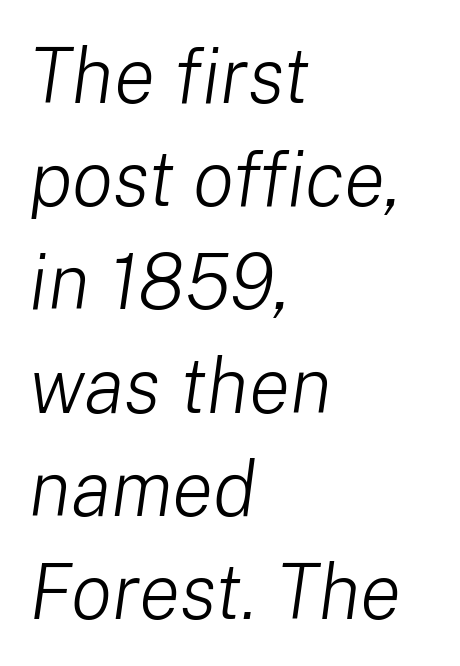
The image shows 77 px light type, italic (leaning right); set left-aligned, normal line spacing (1.34x), normal letter spacing, not underlined; low stroke contrast and a medium x-height.
